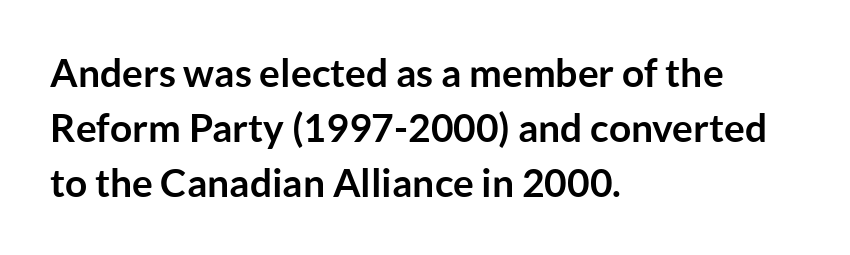
{"serif": "no", "italic": "no", "bold": "yes", "weight": "semibold", "width": "normal", "stroke_contrast": "low", "x_height": "medium", "monospaced": "no", "underline": "no", "align": "left", "line_spacing": "normal", "line_spacing_ratio": 1.41, "letter_spacing": "normal", "letter_spacing_em": 0.0, "glyph_px": 39}
